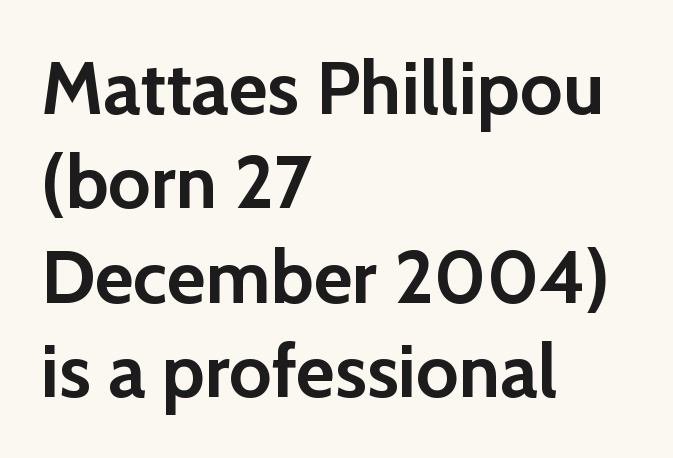
Q: Is the text bold? A: Yes.
Q: Is the text italic (slanted)? A: No, it is upright.
Q: Is the typeface a serif or a sans-serif typeface? A: Sans-serif.
Q: Is the text underlined? A: No.
Q: How is the paragraph aligned? A: Left-aligned.
Q: Is the spacing between letters normal or unusually wide? A: Normal.
Q: Is the spacing between lines tight, normal or loose? A: Normal.
Q: Width (condensed, normal, or wide)? A: Normal.
Q: Stroke contrast? A: Low.
Q: x-height? A: Medium.
Q: Monospaced? A: No.
